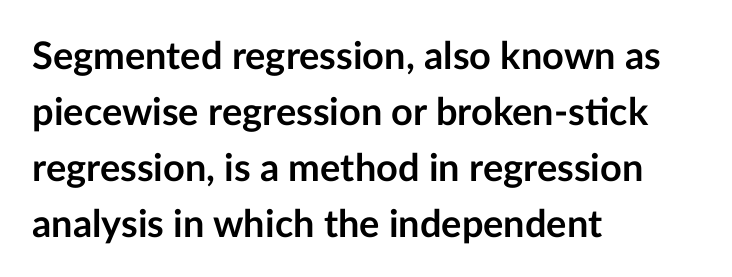
The rendering uses a bold face; every stroke is thick and dark. Check under the words: just untouched page. The tracking reads as untouched default to a designer's eye. Each new line begins a customary step beneath the previous one. The compositor pushed each line to the left boundary.
